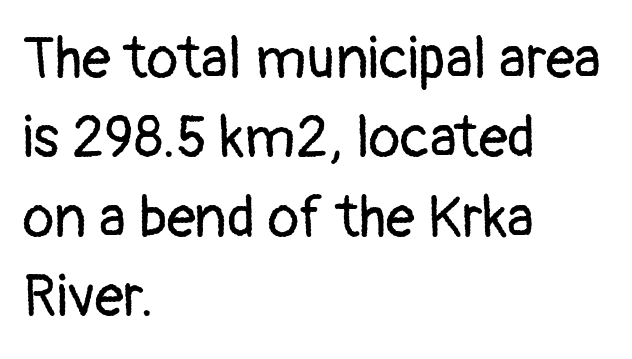
Q: Is the text bold? A: No.
Q: Is the text italic (slanted)? A: No, it is upright.
Q: Is the typeface a serif or a sans-serif typeface? A: Sans-serif.
Q: Is the text underlined? A: No.
Q: How is the paragraph aligned? A: Left-aligned.
Q: Is the spacing between letters normal or unusually wide? A: Normal.
Q: Is the spacing between lines tight, normal or loose? A: Normal.
Q: Width (condensed, normal, or wide)? A: Normal.
Q: Stroke contrast? A: Low.
Q: x-height? A: Medium.
Q: Monospaced? A: No.
